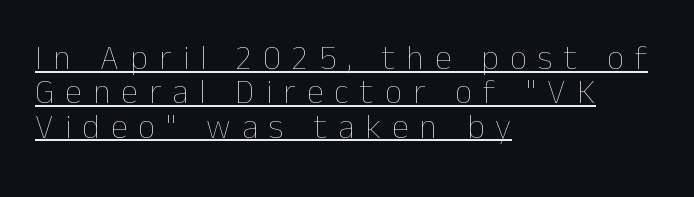
Every stem runs plumb, perpendicular to the baseline. This sample is left-justified, so line endings fall wherever the words run out. Note the varied advance widths — an 'i' is clearly narrower than an 'm'. The strokes are not fattened; the text isn't bold. Notice how descenders almost collide with the ascenders below — that's tight leading.
